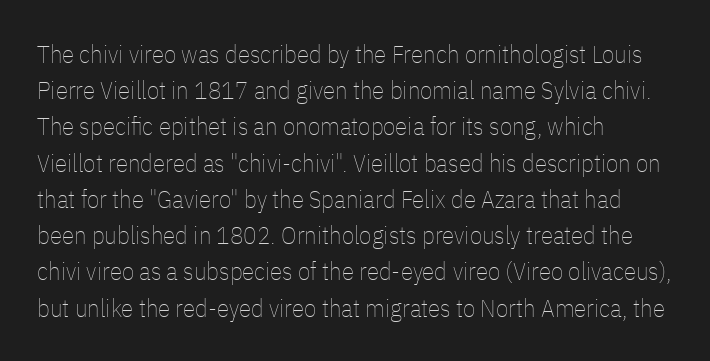
Q: Is the text bold? A: No.
Q: Is the text italic (slanted)? A: No, it is upright.
Q: Is the text underlined? A: No.
Q: How is the paragraph aligned? A: Left-aligned.
Q: Is the spacing between letters normal or unusually wide? A: Normal.
Q: Is the spacing between lines tight, normal or loose? A: Normal.
